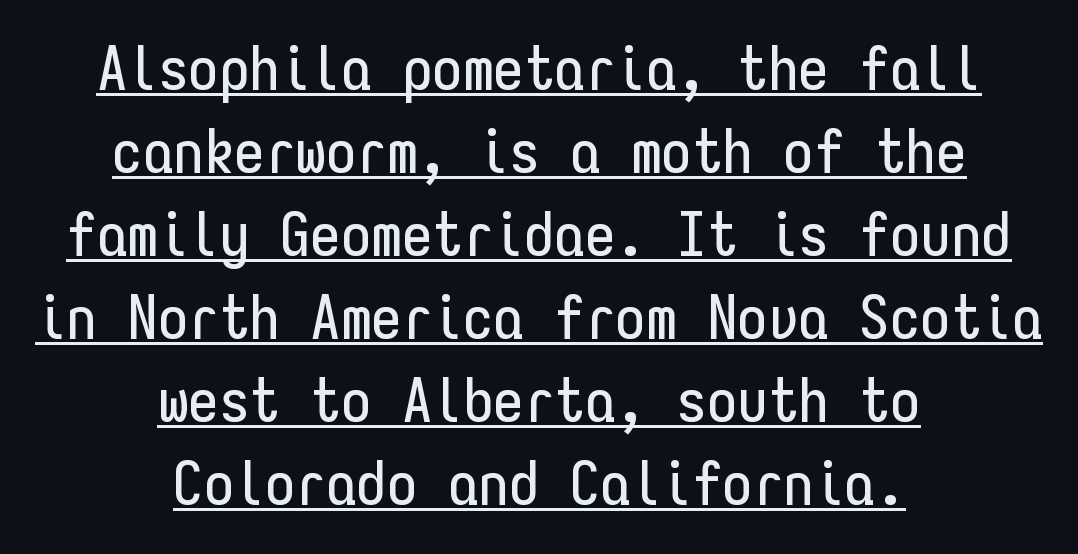
{"serif": "no", "italic": "no", "width": "condensed", "stroke_contrast": "low", "x_height": "medium", "monospaced": "yes", "underline": "yes", "align": "center", "line_spacing": "normal", "line_spacing_ratio": 1.36, "letter_spacing": "normal", "letter_spacing_em": 0.0, "glyph_px": 61}
